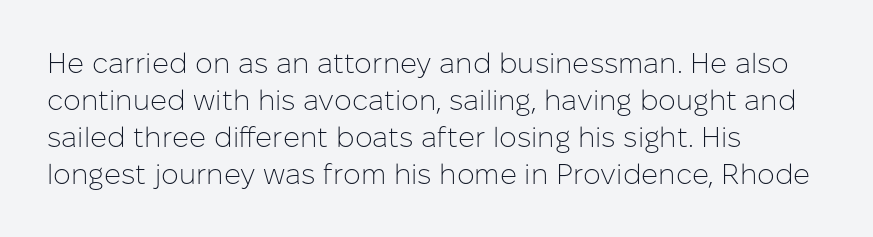
The image shows 28 px light sans-serif type, upright; set left-aligned, normal line spacing (1.32x), normal letter spacing, not underlined; low stroke contrast and a medium x-height.
